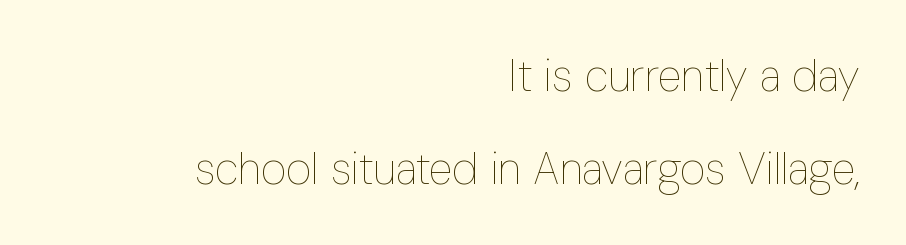
{"italic": "no", "bold": "no", "weight": "thin", "width": "condensed", "stroke_contrast": "low", "x_height": "medium", "monospaced": "no", "underline": "no", "align": "right", "line_spacing": "loose", "line_spacing_ratio": 2.11, "letter_spacing": "normal", "letter_spacing_em": 0.0, "glyph_px": 44}
